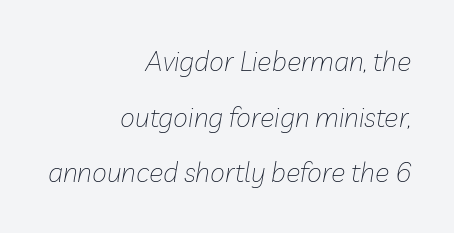
The image shows 27 px text type, italic (leaning right); set right-aligned, loose line spacing (2.06x), normal letter spacing, not underlined.
